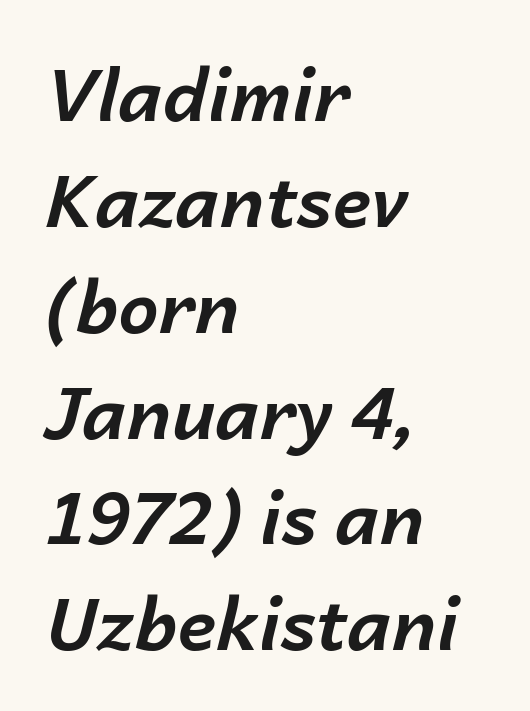
Q: Is the text bold? A: Yes.
Q: Is the text italic (slanted)? A: Yes, it leans right by about 14 degrees.
Q: Is the text underlined? A: No.
Q: How is the paragraph aligned? A: Left-aligned.
Q: Is the spacing between letters normal or unusually wide? A: Normal.
Q: Is the spacing between lines tight, normal or loose? A: Normal.
Q: Width (condensed, normal, or wide)? A: Normal.
Q: Stroke contrast? A: Low.
Q: x-height? A: Medium.
Q: Monospaced? A: No.
